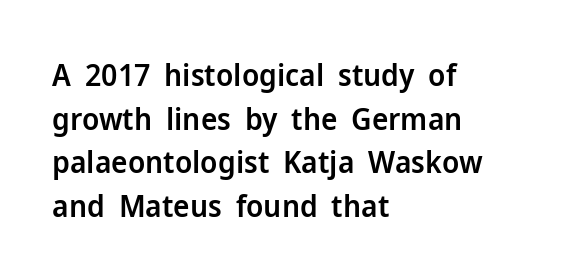
These lines keep a tight, regular rhythm from letter to letter. The string is rendered with underlining switched off. If you drew a line through each stem, it would be perfectly vertical. The block of text has a typical density, with ordinary space between rows. Emphasis by weight is partial: semibold.
